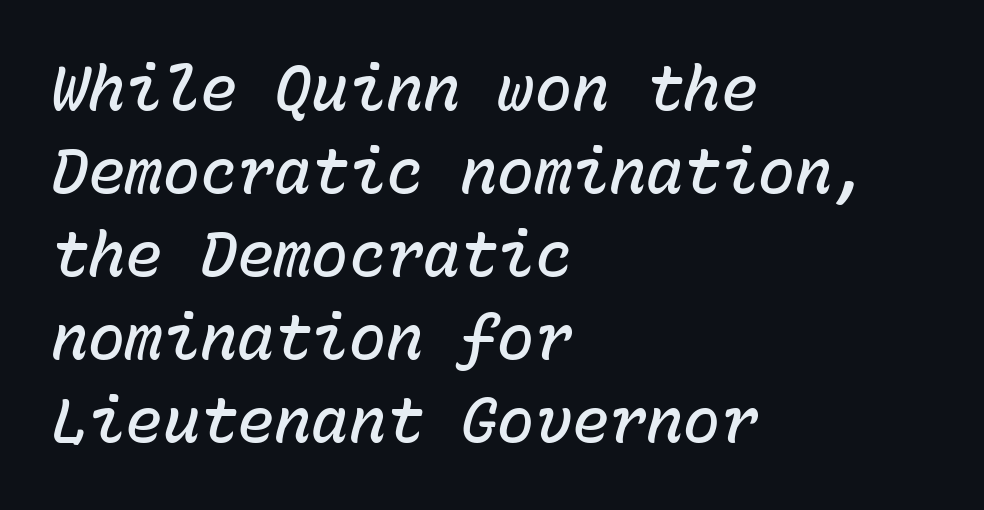
The image shows 62 px semibold type, italic (leaning right), monospaced; set left-aligned, normal line spacing (1.34x), normal letter spacing, not underlined; low stroke contrast and a medium x-height.
